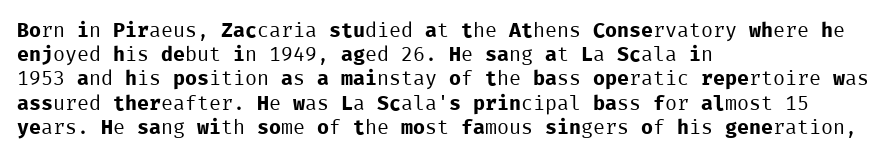
Q: Is the text bold? A: No.
Q: Is the text italic (slanted)? A: No, it is upright.
Q: Is the text underlined? A: No.
Q: How is the paragraph aligned? A: Left-aligned.
Q: Is the spacing between letters normal or unusually wide? A: Normal.
